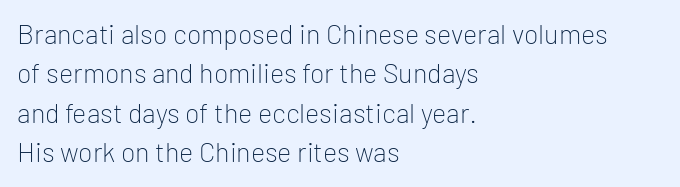
Q: Is the text bold? A: No.
Q: Is the text italic (slanted)? A: No, it is upright.
Q: Is the text underlined? A: No.
Q: How is the paragraph aligned? A: Left-aligned.
Q: Is the spacing between letters normal or unusually wide? A: Normal.
Q: Is the spacing between lines tight, normal or loose? A: Normal.
